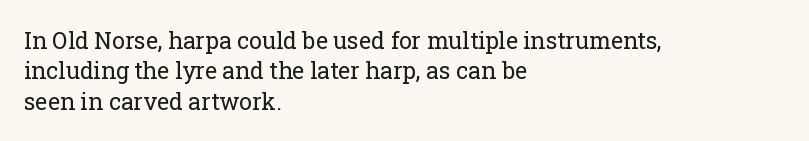
{"italic": "no", "bold": "no", "underline": "no", "align": "left", "line_spacing": "normal", "line_spacing_ratio": 1.32, "letter_spacing": "normal", "letter_spacing_em": 0.0, "glyph_px": 23}
